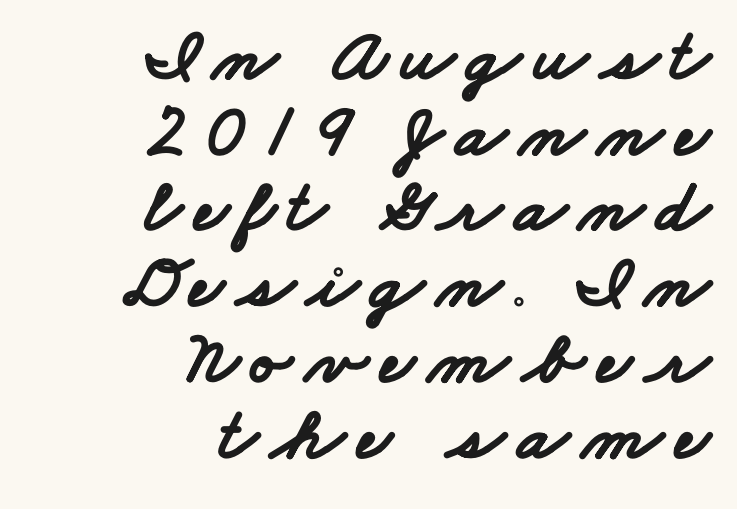
These lines are rendered in a variable-pitch font. Underline: absent. These lines are set flush right with a ragged left edge. You can tell from the bare stems that sans-serif type was used.
